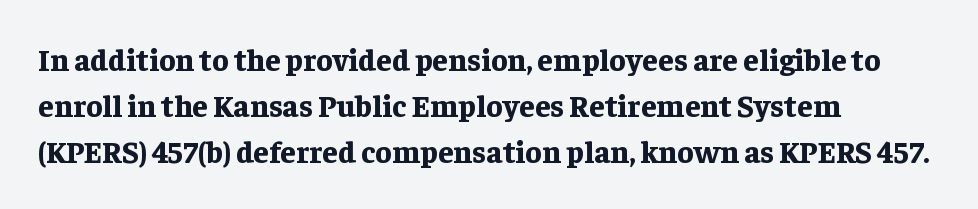
This sample has the flowing, uneven cadence of proportional lettering. What weight is shown? A full bold with thick strokes. The specimen reads as upright at a glance. The characters display serif detailing at their extremities. The specimen omits any rule beneath the text block's lines.
